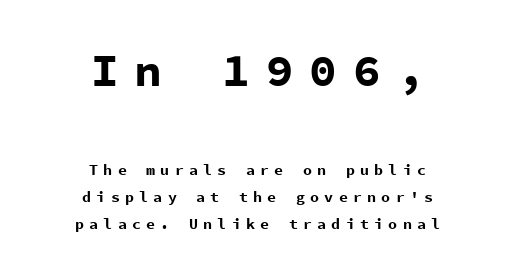
Neither beginnings nor endings align; midpoints do. You'd pick this weight for a headline — it's a proper bold. Here the designer chose a console-style face with uniform glyph widths. Tracking here is generous; glyphs stand well apart from one another.
